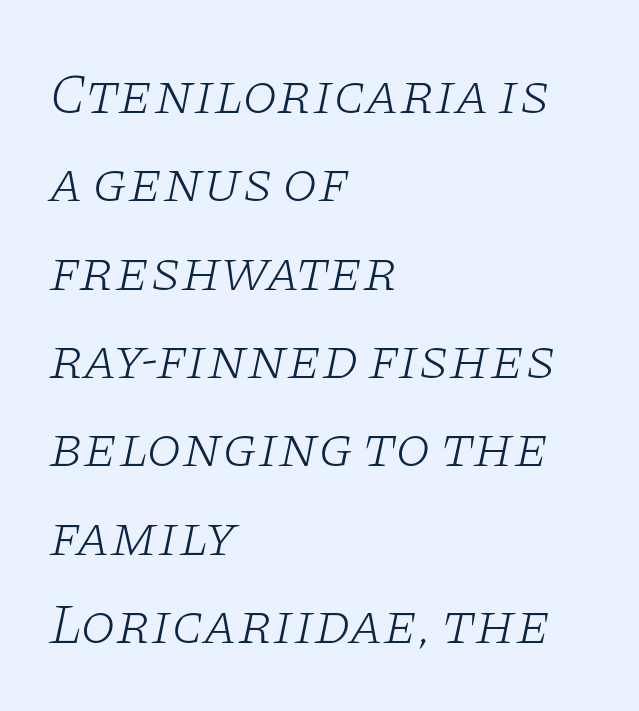
The letters advance in unequal steps, a hallmark of proportional type. Weight: not bold — regular or lighter. Bare-footed words on every line. Each new line begins a customary step beneath the previous one. What stands out about the letter spacing? Nothing — it is the standard amount.
